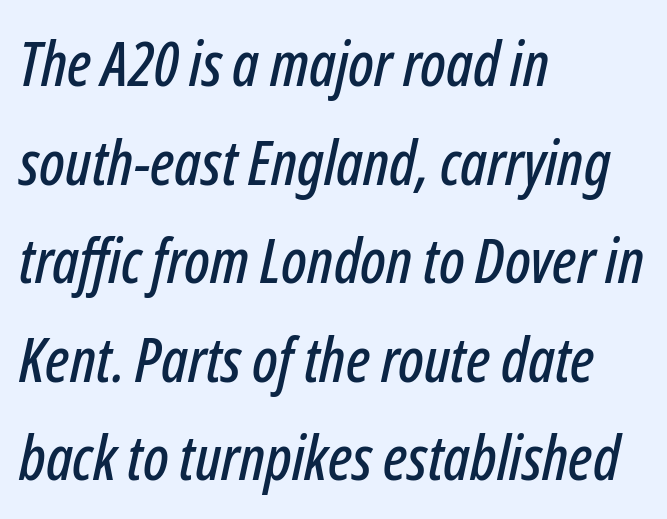
There's an unmistakable incline to the writing here. The space between consecutive lines is moderate. Horizontally, the lines are justified to the leading edge only. How are the letters spaced? Ordinarily, with no added tracking. The string is rendered with underlining switched off.
